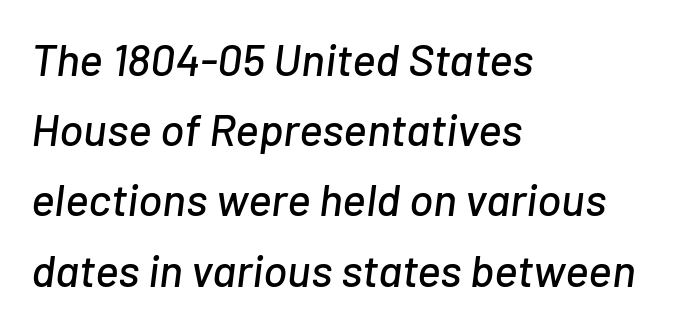
Q: Is the text italic (slanted)? A: Yes, it leans right by about 7 degrees.
Q: Is the text underlined? A: No.
Q: How is the paragraph aligned? A: Left-aligned.
Q: Is the spacing between letters normal or unusually wide? A: Normal.
Q: Is the spacing between lines tight, normal or loose? A: Normal.
Q: Width (condensed, normal, or wide)? A: Normal.
Q: Stroke contrast? A: Low.
Q: x-height? A: Medium.
Q: Monospaced? A: No.
